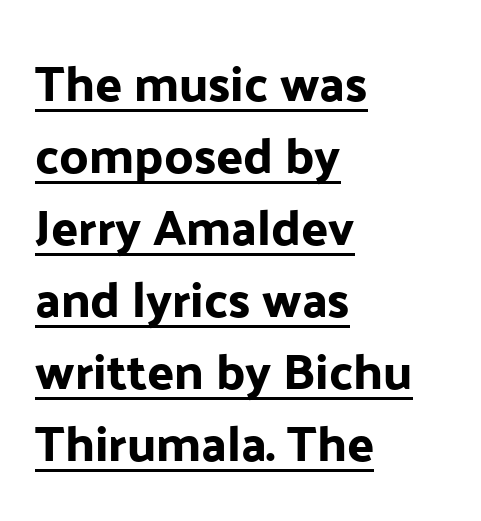
{"serif": "no", "italic": "no", "width": "normal", "stroke_contrast": "low", "x_height": "medium", "monospaced": "no", "underline": "yes", "align": "left", "line_spacing": "normal", "line_spacing_ratio": 1.44, "letter_spacing": "normal", "letter_spacing_em": 0.0, "glyph_px": 50}
